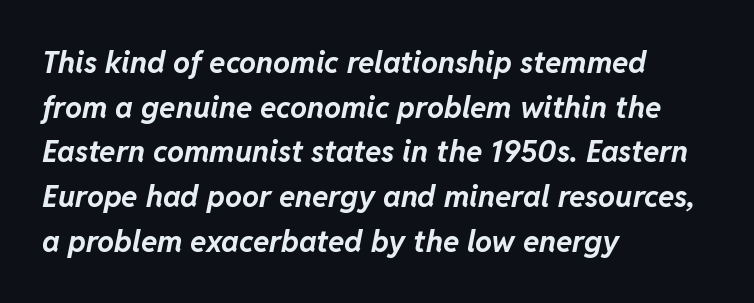
The image shows 30 px bold type, italic (leaning right); set left-aligned, normal line spacing (1.49x), normal letter spacing, not underlined; low stroke contrast and a medium x-height.
